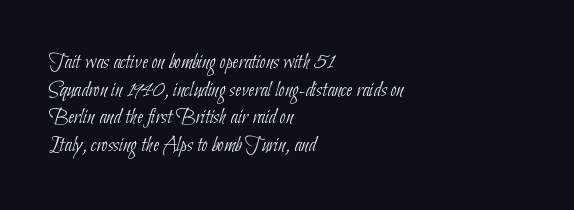
{"bold": "no", "underline": "no", "align": "left", "line_spacing": "normal", "line_spacing_ratio": 1.26, "letter_spacing": "normal", "letter_spacing_em": 0.0, "glyph_px": 22}
